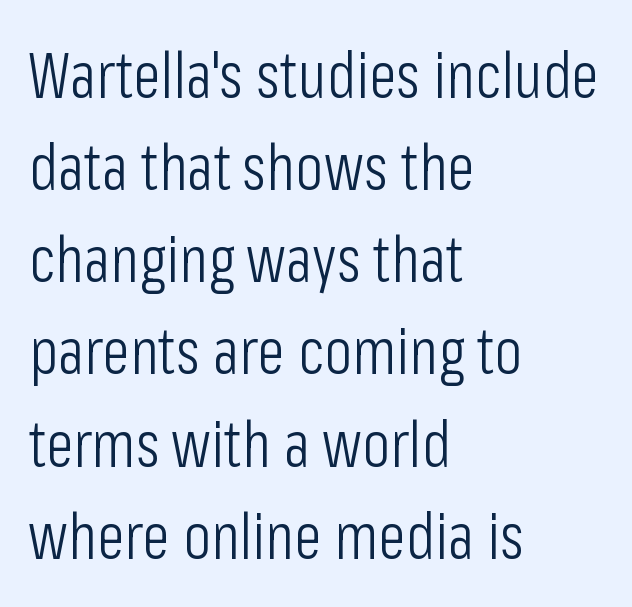
Each letter's strokes conclude bluntly, with no projecting serifs. Anything drawn beneath the words? Only blank space. Teacher's note: observe the even left margin — that is flush-left alignment. The designer left line spacing at the default. The passage shown has conventional tracking throughout. The weight tops out at a normal text grade.
